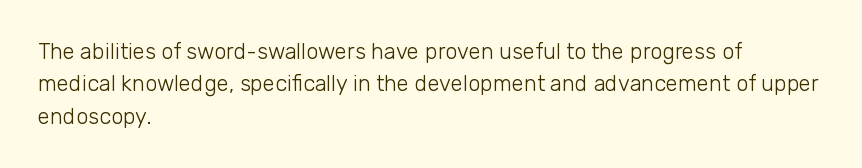
Q: Is the text bold? A: No.
Q: Is the text italic (slanted)? A: No, it is upright.
Q: Is the text underlined? A: No.
Q: How is the paragraph aligned? A: Left-aligned.
Q: Is the spacing between letters normal or unusually wide? A: Normal.
Q: Is the spacing between lines tight, normal or loose? A: Normal.
